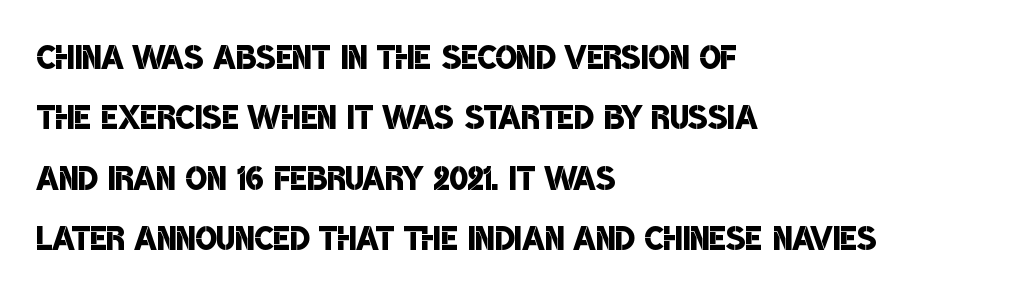
The image shows 45 px semibold, condensed sans-serif type; set left-aligned, normal line spacing (1.34x), normal letter spacing, not underlined; low stroke contrast and a large x-height.
